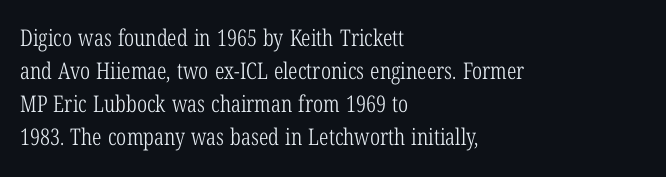
Honestly, the row spacing looks completely unremarkable. Caption: face not bold, strokes unweighted. Posture: vertical. This rendering features lettering with no underline. The setting favours the left margin, as ordinary paragraphs usually do.
